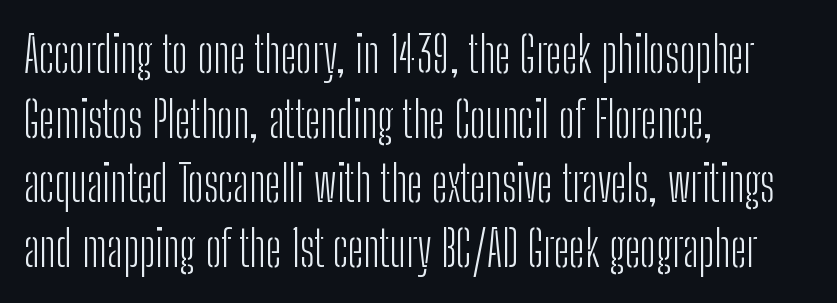
The image shows 49 px light, condensed sans-serif type, upright; set left-aligned, normal line spacing (1.32x), normal letter spacing, not underlined; low stroke contrast and a medium x-height.
